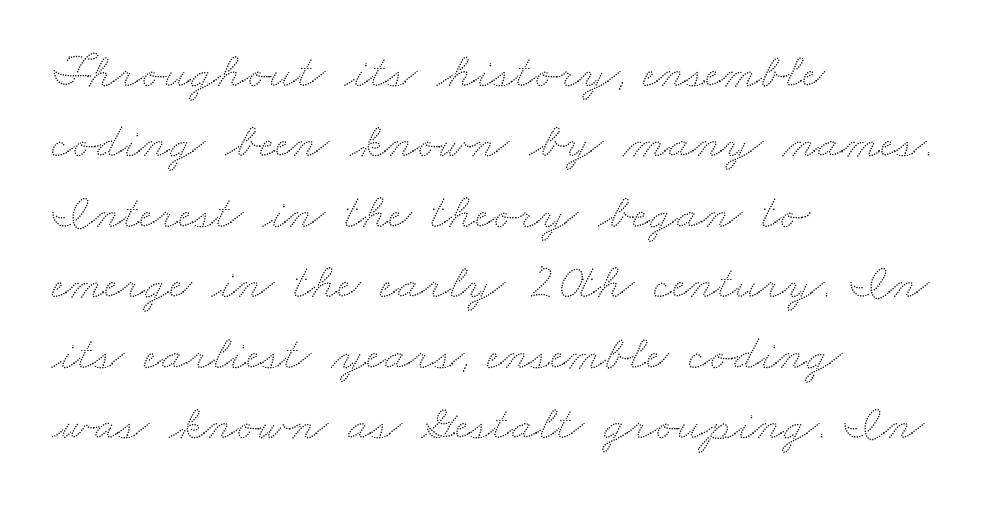
The image shows 50 px wide type; set left-aligned, normal line spacing (1.41x), normal letter spacing, not underlined; low stroke contrast and a small x-height.
